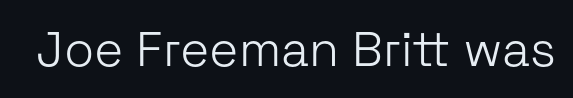
Q: Is the text bold? A: No.
Q: Is the text italic (slanted)? A: No, it is upright.
Q: Is the typeface a serif or a sans-serif typeface? A: Sans-serif.
Q: Is the text underlined? A: No.
Q: Is the spacing between letters normal or unusually wide? A: Normal.
Q: Width (condensed, normal, or wide)? A: Normal.
Q: Stroke contrast? A: Low.
Q: x-height? A: Medium.
Q: Monospaced? A: No.
